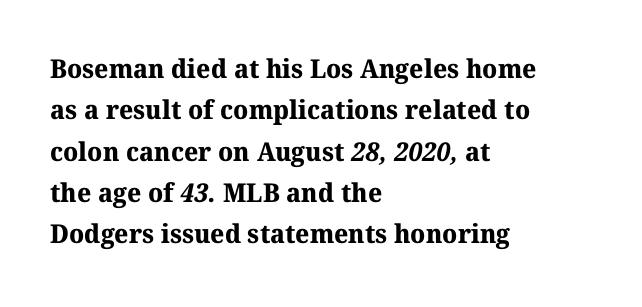
Q: Is the text bold? A: Yes.
Q: Is the text underlined? A: No.
Q: How is the paragraph aligned? A: Left-aligned.
Q: Is the spacing between letters normal or unusually wide? A: Normal.
Q: Is the spacing between lines tight, normal or loose? A: Normal.
